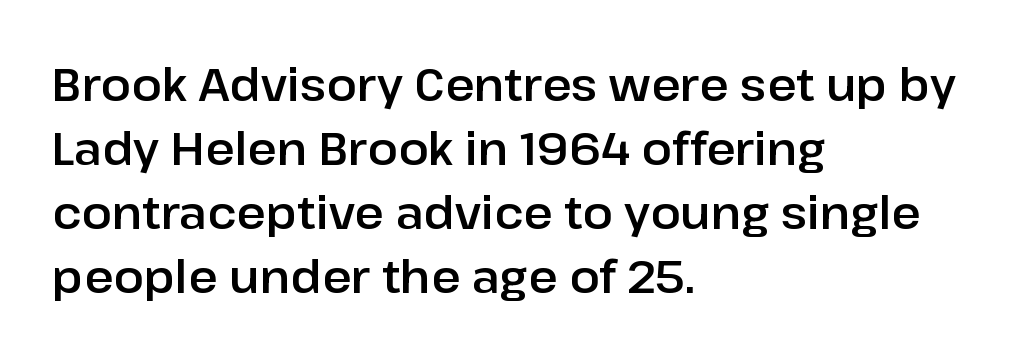
Upright lettering throughout. Character widths vary here, with narrow letters taking less room than wide ones. The lines sit at an ordinary, default distance from one another. Decoration check: the copy has no underline. The text was rendered using a sans face with plain stroke endings.
